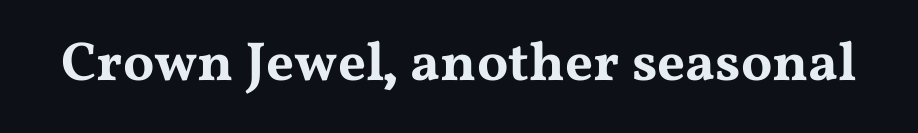
Check the space under the baseline: it is left empty. Honestly, the letter spacing is just normal — you wouldn't notice it. Typographically, this falls in the serif category. Proportional: the letters do not fall into vertical columns.
